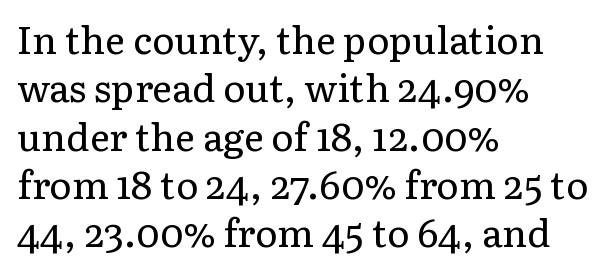
The image shows 38 px regular-weight serif type, upright; set left-aligned, normal line spacing (1.27x), normal letter spacing, not underlined; low stroke contrast and a medium x-height.
